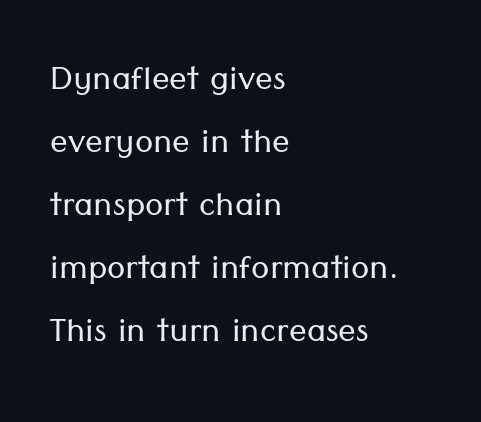
The image shows 44 px light sans-serif type, upright; set left-aligned, normal line spacing (1.43x), normal letter spacing, not underlined; low stroke contrast and a medium x-height.
